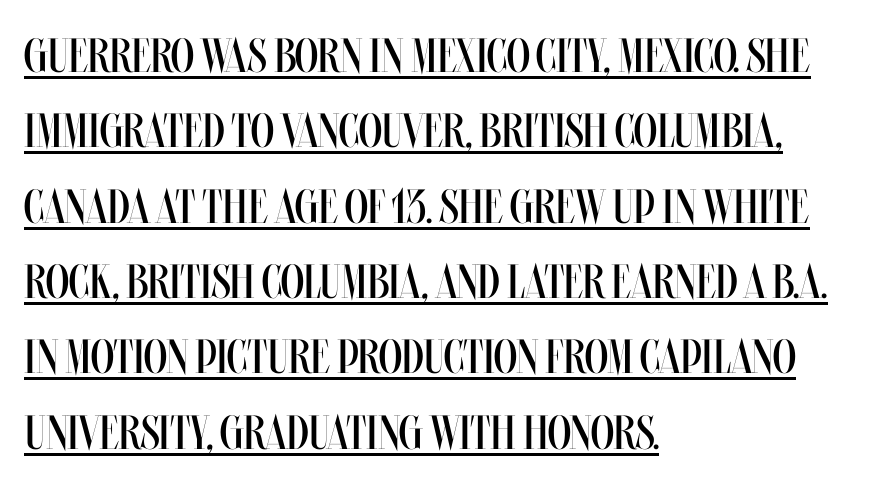
The image shows 48 px regular-weight, condensed type, upright; set left-aligned, normal line spacing (1.57x), normal letter spacing, underlined; medium stroke contrast and a large x-height.
